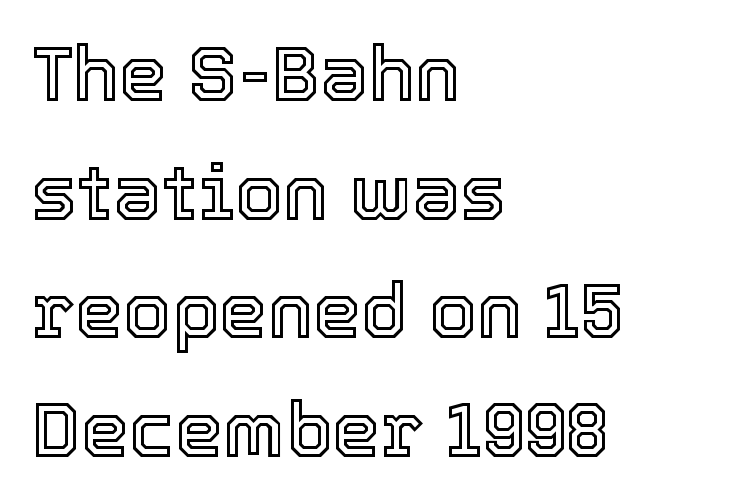
Tracking here is standard; glyphs follow each other at the usual distance. The leading is moderate, giving the passage an even texture. This is the regular roman posture of the typeface. Plain, unruled lines of type.
